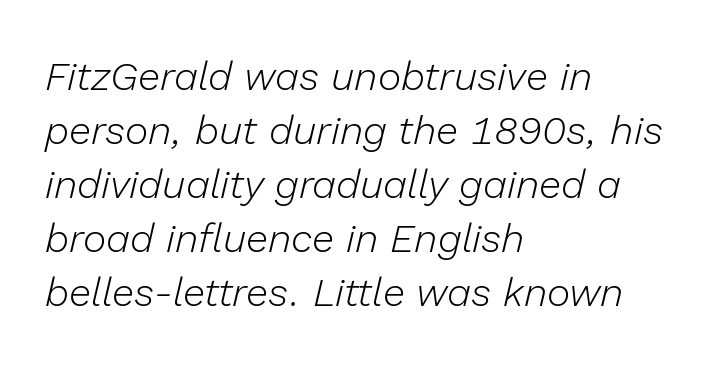
Italic: yes, the glyphs are oblique. Layout note: lines flush left. Short note: letters normally spaced. Here the designer chose a conventional face with non-uniform glyph widths.
